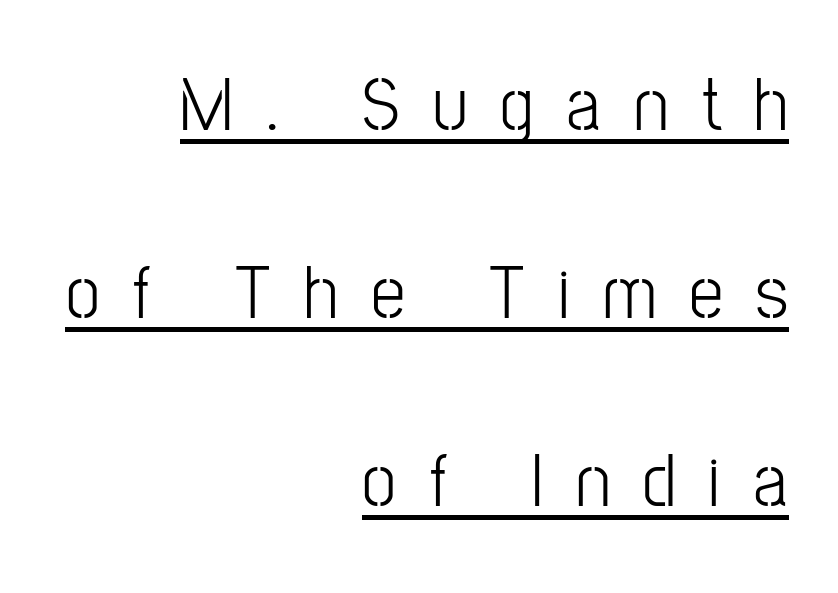
The image shows 77 px light, condensed sans-serif type, upright; set right-aligned, loose line spacing (2.44x), unusually wide letter spacing (+0.43 em), underlined; low stroke contrast and a medium x-height.
